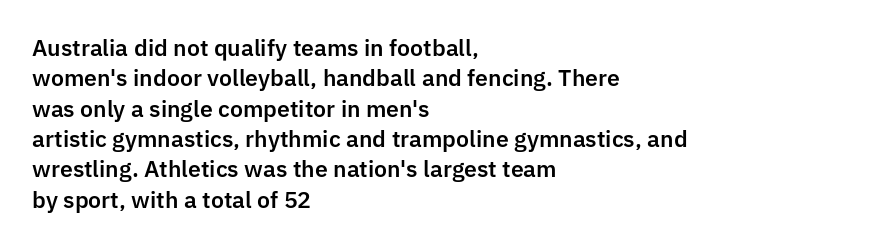
Q: Is the text italic (slanted)? A: No, it is upright.
Q: Is the text underlined? A: No.
Q: How is the paragraph aligned? A: Left-aligned.
Q: Is the spacing between letters normal or unusually wide? A: Normal.
Q: Is the spacing between lines tight, normal or loose? A: Normal.
